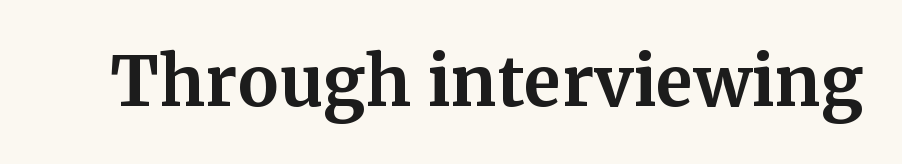
{"serif": "yes", "italic": "no", "bold": "yes", "weight": "bold", "width": "normal", "stroke_contrast": "medium", "x_height": "medium", "monospaced": "no", "underline": "no", "letter_spacing": "normal", "letter_spacing_em": 0.0, "glyph_px": 68}
